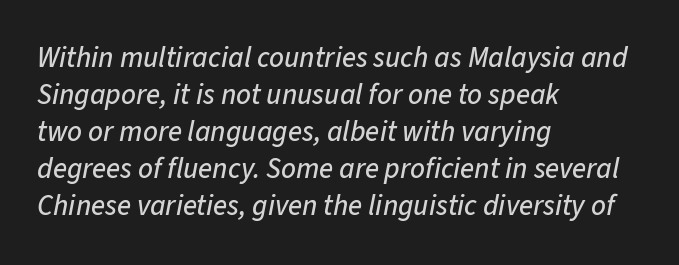
{"italic": "yes", "lean": "right", "slant_degrees": 11, "width": "normal", "stroke_contrast": "low", "x_height": "medium", "monospaced": "no", "underline": "no", "align": "left", "line_spacing": "normal", "line_spacing_ratio": 1.28, "letter_spacing": "normal", "letter_spacing_em": 0.0, "glyph_px": 29}
